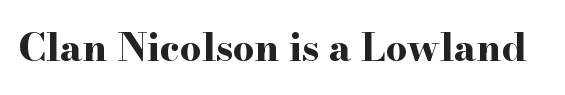
{"serif": "yes", "italic": "no", "bold": "yes", "weight": "bold", "width": "wide", "stroke_contrast": "high", "x_height": "small", "monospaced": "no", "underline": "no", "letter_spacing": "normal", "letter_spacing_em": 0.0, "glyph_px": 38}
